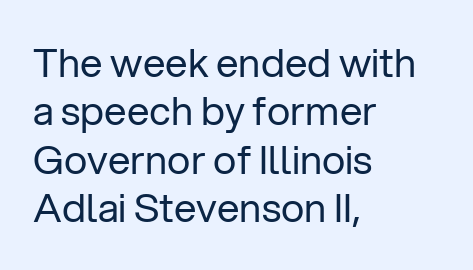
The image shows 40 px regular-weight sans-serif type, upright; set left-aligned, line spacing 1.21x, normal letter spacing, not underlined; low stroke contrast and a medium x-height.
